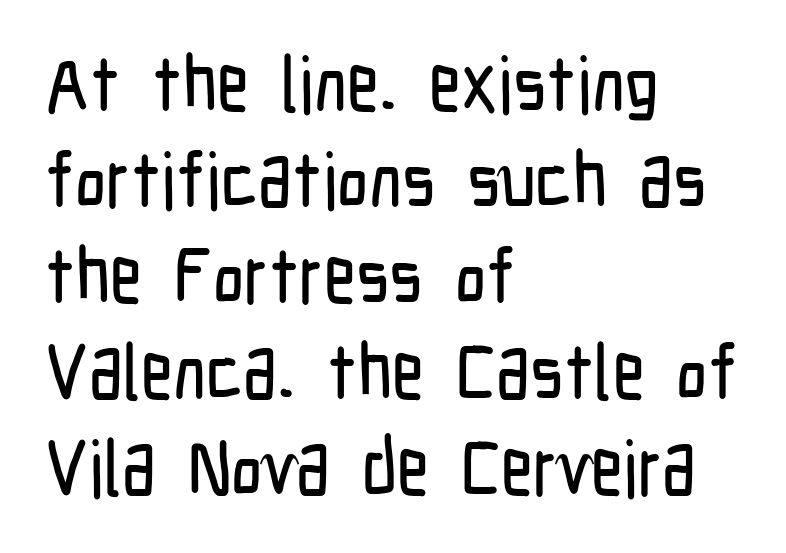
Q: Is the text italic (slanted)? A: No, it is upright.
Q: Is the typeface a serif or a sans-serif typeface? A: Sans-serif.
Q: Is the text underlined? A: No.
Q: How is the paragraph aligned? A: Left-aligned.
Q: Is the spacing between letters normal or unusually wide? A: Normal.
Q: Width (condensed, normal, or wide)? A: Condensed.
Q: Stroke contrast? A: Low.
Q: x-height? A: Medium.
Q: Monospaced? A: No.
